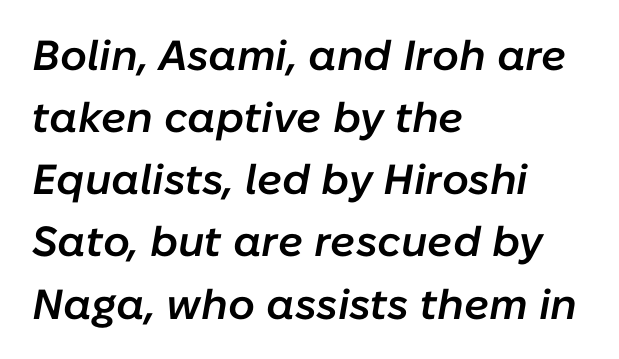
{"italic": "yes", "lean": "right", "slant_degrees": 10, "bold": "semi", "weight": "semibold", "width": "normal", "stroke_contrast": "low", "x_height": "medium", "monospaced": "no", "underline": "no", "align": "left", "line_spacing": "normal", "line_spacing_ratio": 1.48, "letter_spacing": "normal", "letter_spacing_em": 0.0, "glyph_px": 42}
